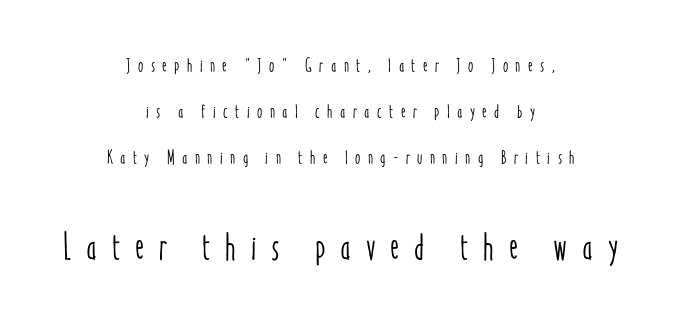
{"italic": "no", "width": "condensed", "stroke_contrast": "low", "x_height": "medium", "monospaced": "no", "underline": "no", "align": "center", "line_spacing": "loose", "line_spacing_ratio": 2.43, "letter_spacing": "wide", "letter_spacing_em": 0.39, "larger_block": "second", "size_ratio": 2.0, "glyph_px": 38}
